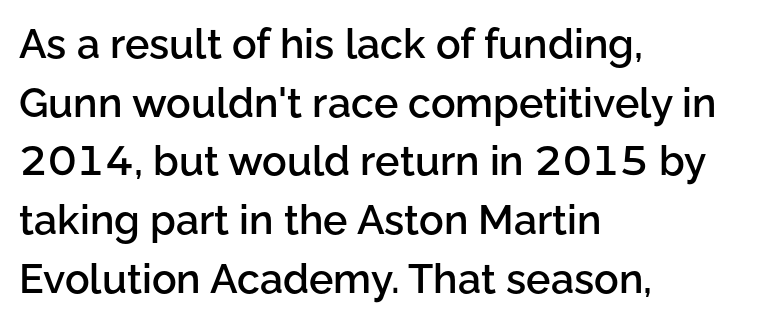
The image shows 41 px semibold sans-serif type, upright; set left-aligned, normal line spacing (1.43x), normal letter spacing, not underlined; low stroke contrast and a medium x-height.
